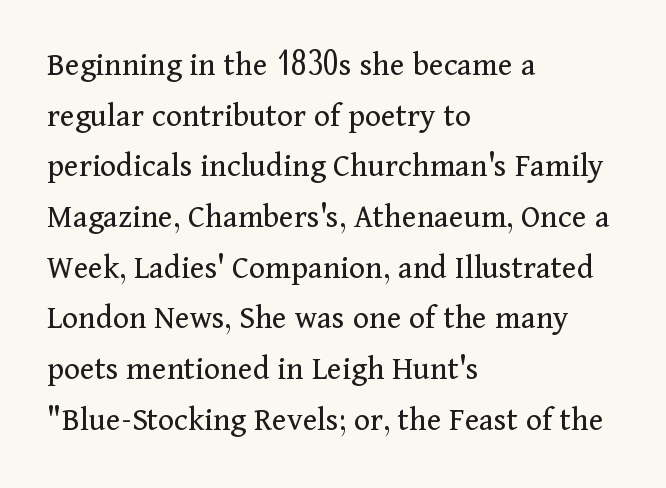
{"serif": "yes", "italic": "no", "bold": "no", "weight": "regular", "width": "normal", "stroke_contrast": "medium", "x_height": "medium", "monospaced": "no", "underline": "no", "align": "left", "line_spacing": "normal", "line_spacing_ratio": 1.49, "letter_spacing": "normal", "letter_spacing_em": 0.0, "glyph_px": 34}
